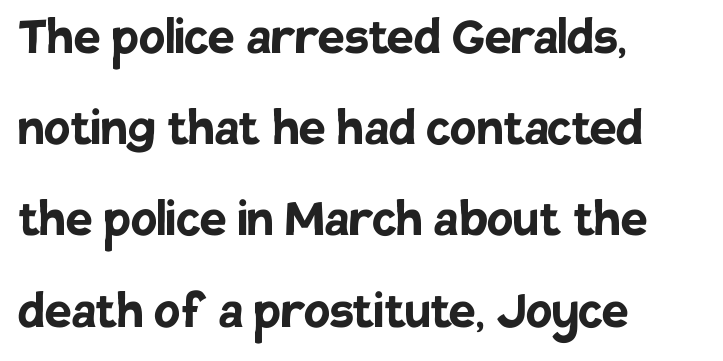
Each letter keeps its own natural width here, so spacing adapts to shape. Check where the strokes stop: nothing finishes them off — pure sans. Horizontal bands of white between lines are of average thickness. Notice how the stems are strictly vertical — no italics here. In terms of letterspacing, this is plain default setting.
